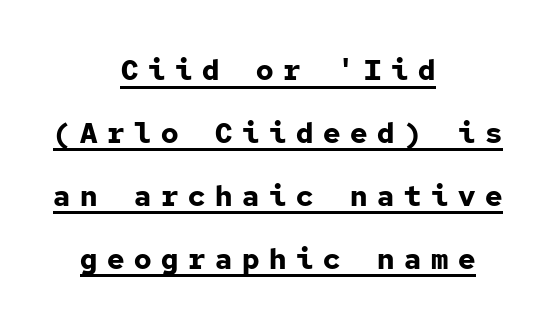
Q: Is the text bold? A: Yes.
Q: Is the text italic (slanted)? A: No, it is upright.
Q: Is the typeface a serif or a sans-serif typeface? A: Sans-serif.
Q: Is the text underlined? A: Yes.
Q: How is the paragraph aligned? A: Centered.
Q: Is the spacing between letters normal or unusually wide? A: Unusually wide.
Q: Is the spacing between lines tight, normal or loose? A: Loose.
Q: Width (condensed, normal, or wide)? A: Normal.
Q: Stroke contrast? A: Low.
Q: x-height? A: Medium.
Q: Monospaced? A: Yes.
